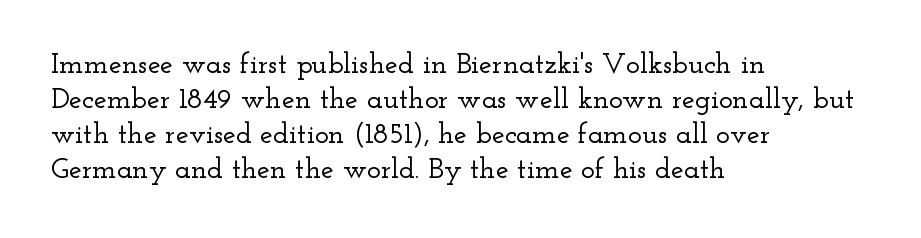
{"serif": "yes", "italic": "no", "width": "wide", "stroke_contrast": "low", "x_height": "small", "monospaced": "no", "underline": "no", "align": "left", "line_spacing_ratio": 1.21, "letter_spacing": "normal", "letter_spacing_em": 0.0, "glyph_px": 29}
